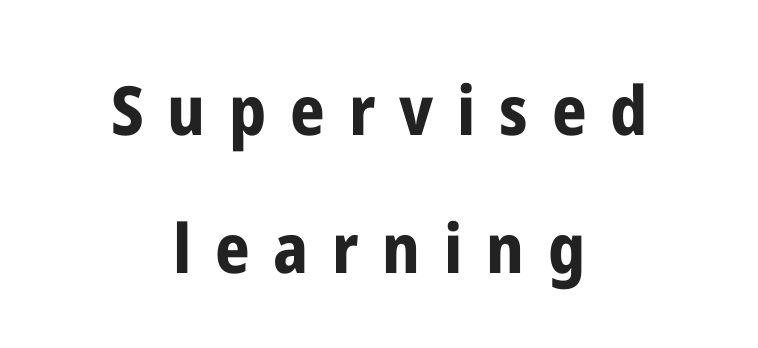
The image shows 68 px bold, condensed sans-serif type, upright; set centered, loose line spacing (2.03x), unusually wide letter spacing (+0.35 em), not underlined; low stroke contrast and a medium x-height.
